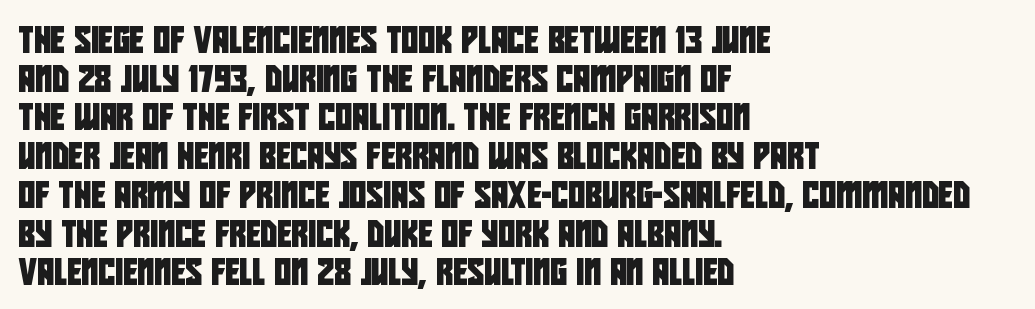
The image shows 26 px text type; set left-aligned, normal line spacing (1.49x), normal letter spacing, not underlined.
